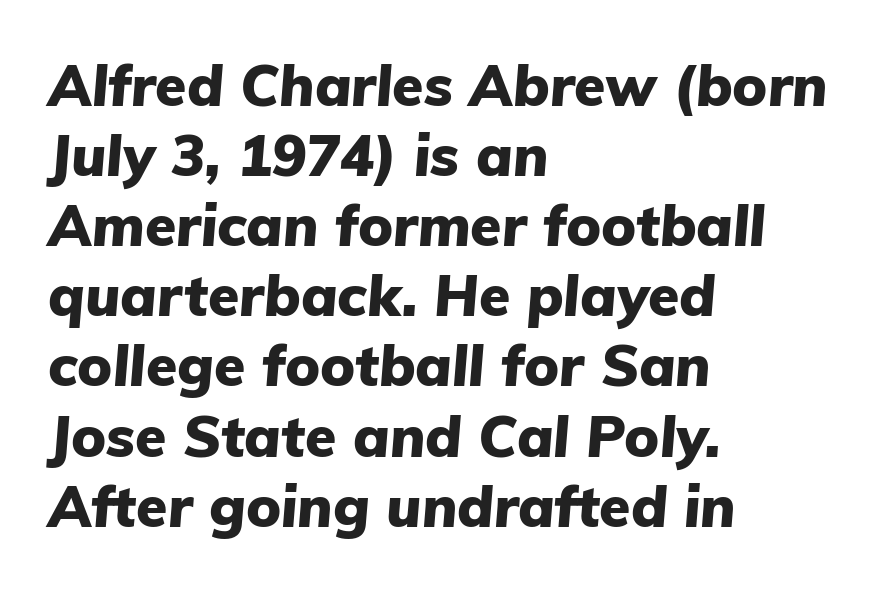
The image shows 57 px heavy type, italic (leaning right); set left-aligned, line spacing 1.23x, normal letter spacing, not underlined; low stroke contrast and a medium x-height.
